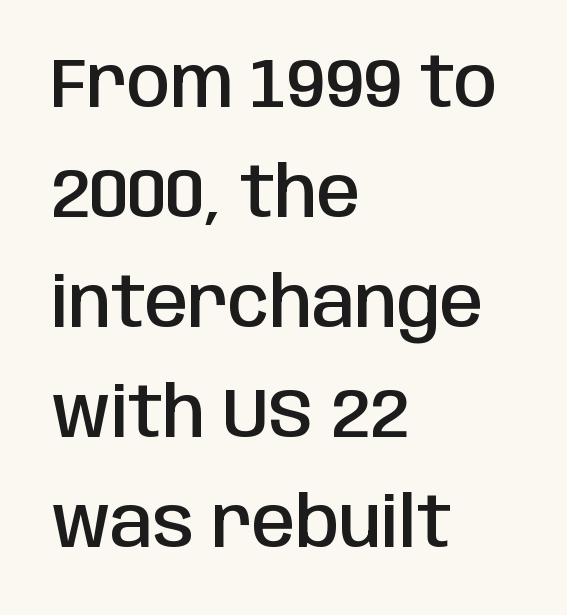
The image shows 70 px semibold, condensed sans-serif type, upright; set left-aligned, normal line spacing (1.57x), normal letter spacing, not underlined; low stroke contrast and a large x-height.
